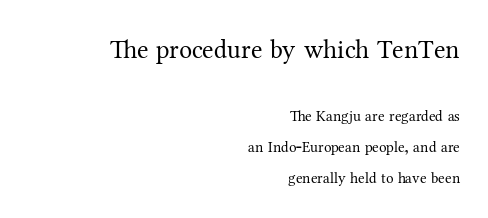
The image shows 26 px text type, upright; set right-aligned, loose line spacing (2.07x), normal letter spacing, not underlined; the first (top) block is 1.73x larger.
